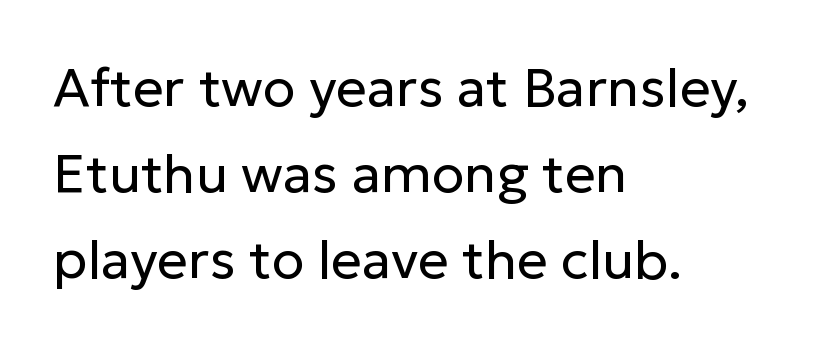
{"serif": "no", "italic": "no", "bold": "no", "weight": "regular", "width": "normal", "stroke_contrast": "low", "x_height": "medium", "monospaced": "no", "underline": "no", "align": "left", "line_spacing": "normal", "line_spacing_ratio": 1.59, "letter_spacing": "normal", "letter_spacing_em": 0.0, "glyph_px": 54}
